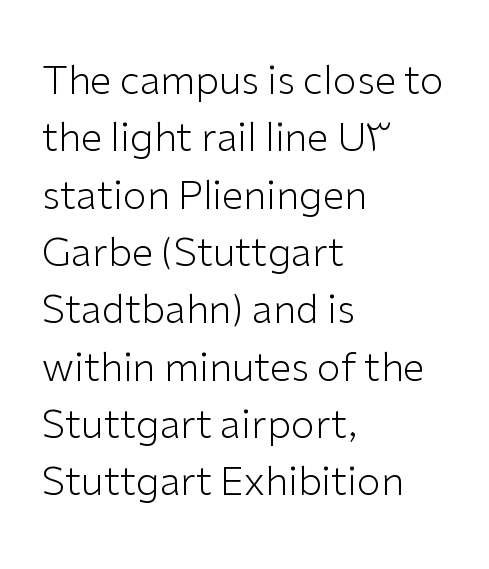
Q: Is the text bold? A: No.
Q: Is the text italic (slanted)? A: No, it is upright.
Q: Is the typeface a serif or a sans-serif typeface? A: Sans-serif.
Q: Is the text underlined? A: No.
Q: How is the paragraph aligned? A: Left-aligned.
Q: Is the spacing between letters normal or unusually wide? A: Normal.
Q: Is the spacing between lines tight, normal or loose? A: Normal.
Q: Width (condensed, normal, or wide)? A: Normal.
Q: Stroke contrast? A: Low.
Q: x-height? A: Medium.
Q: Monospaced? A: No.
